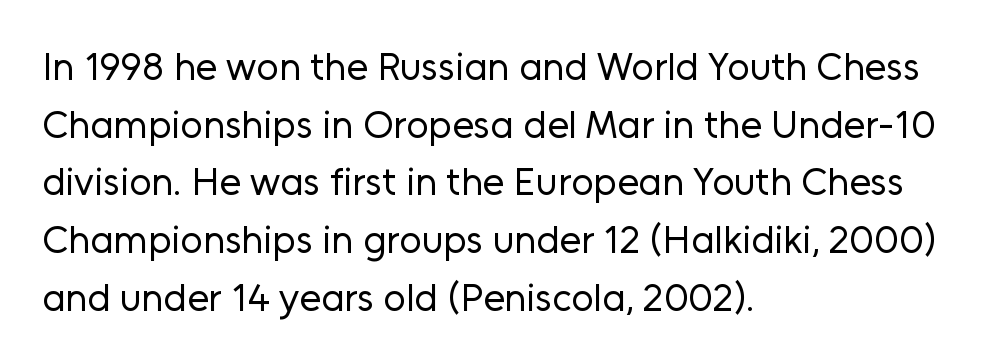
The image shows 39 px regular-weight sans-serif type, upright; set left-aligned, normal line spacing (1.48x), normal letter spacing, not underlined; low stroke contrast and a medium x-height.
